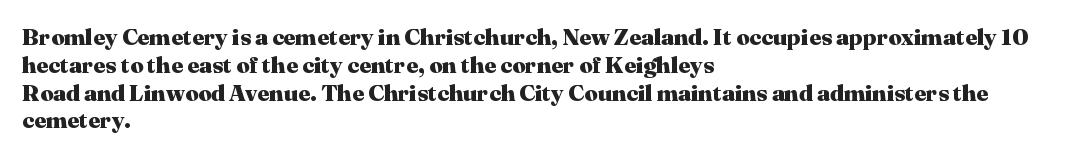
Short and long lines alike share a common starting point at left. Unlike italic type, these characters show no tilt at all. The passage shown is emphatically bold. The face used here is rendered with its standard letterfit. The space beneath each line is pristine and unruled.
